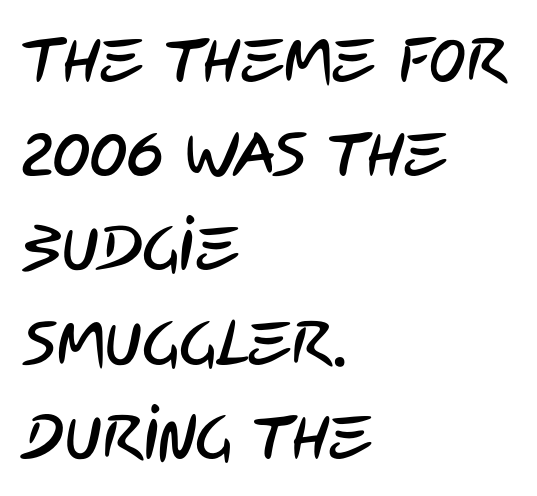
Reading down the block, your eye returns to a fixed left position each line. Vertically, the passage feels balanced, rows spaced as you'd expect. Nobody touched the tracking dial on this one. Stroke terminals: plain, sans-serif. Letters rest on an invisible, unmarked baseline. These lines are rendered in a variable-pitch font.
